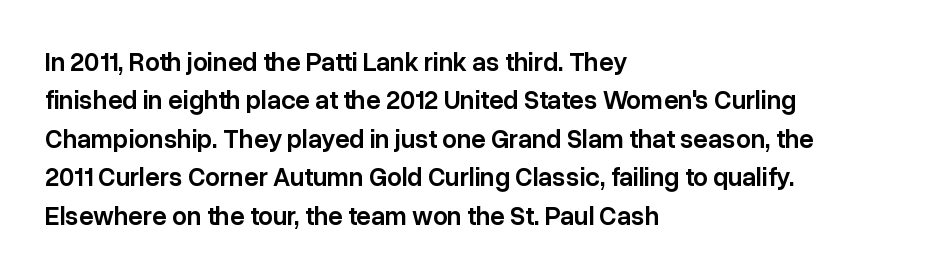
The lines are quadded left. Short note: letters normally spaced. Just letters on the line, the space beneath them empty. Look at the stroke-to-counter ratio: somewhat heavy, a semibold. Regular leading.
